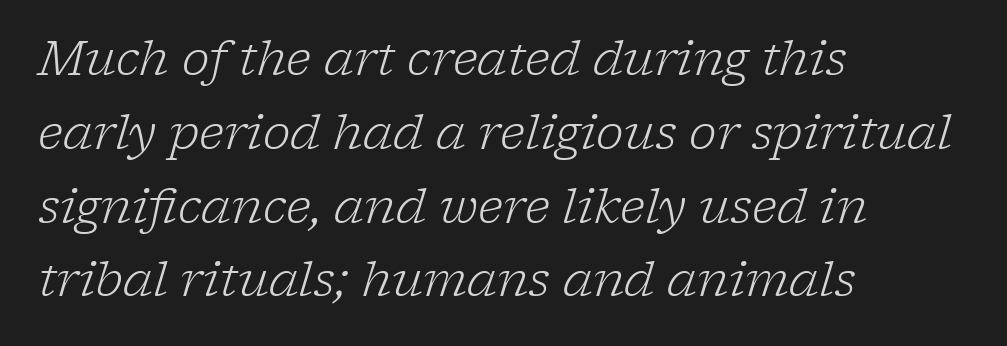
This rendering leaves character spacing at its baseline value. If you drew a ruler down the left edge, every line would touch it. Yep, those are serifs on the letters. The area under the type is left untouched. Vertical stems look standard width or narrower in stroke. Compared with ordinary roman type, these characters are visibly tilted.
